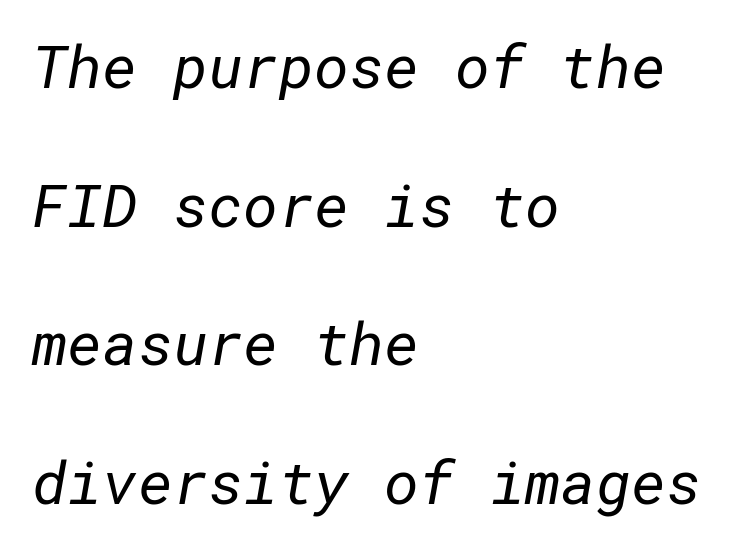
On a weight scale, this lands at 450 or below. One glance says open: line gaps are wider than usual. The face used here is a sans, in the tradition of grotesques and geometrics. Visually the block forms a straight wall on the left and a jagged coastline on the right. In terms of letterspacing, this is plain default setting. The baseline area is clear.
